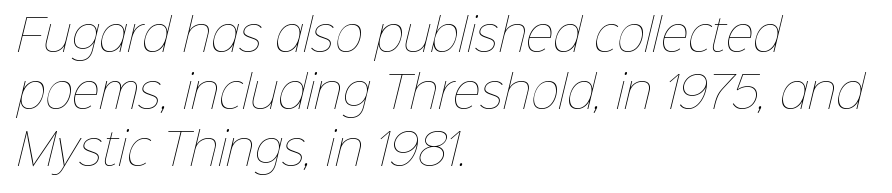
Q: Is the text bold? A: No.
Q: Is the text underlined? A: No.
Q: How is the paragraph aligned? A: Left-aligned.
Q: Is the spacing between letters normal or unusually wide? A: Normal.
Q: Is the spacing between lines tight, normal or loose? A: Normal.
Q: Width (condensed, normal, or wide)? A: Normal.
Q: Stroke contrast? A: Low.
Q: x-height? A: Medium.
Q: Monospaced? A: No.
